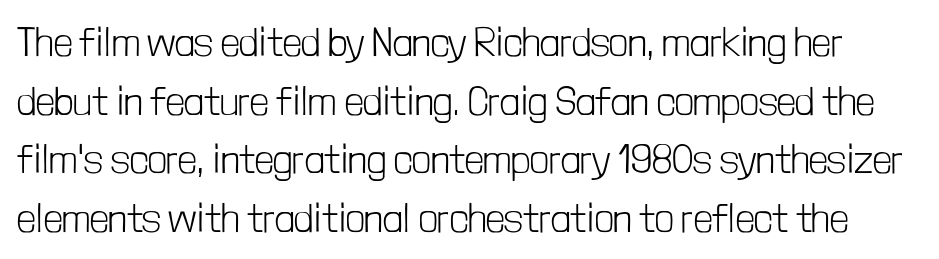
A typesetter would call this zero additional tracking. Serif or sans? Sans — the stroke terminals are bare. Each letter keeps its own natural width here, so spacing adapts to shape. A roman cut, with each character standing at attention. Rows of type keep a routine distance in the vertical direction. Descender tails drop into unmarked territory.
